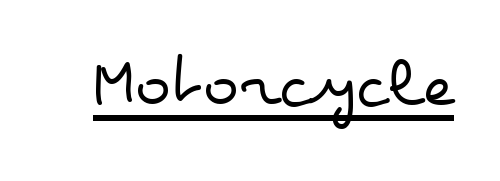
{"italic": "no", "bold": "no", "weight": "regular", "width": "wide", "stroke_contrast": "low", "x_height": "small", "monospaced": "no", "underline": "yes", "letter_spacing": "normal", "letter_spacing_em": 0.0, "glyph_px": 75}
